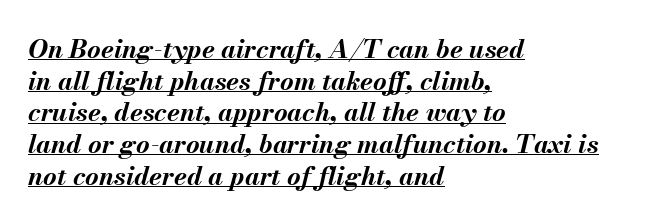
Reading down the block, your eye returns to a fixed left position each line. You could call the tracking neutral — neither tight nor loose. A dark, heavy texture on the line: the type is bold. Has an underline been added? It has.
